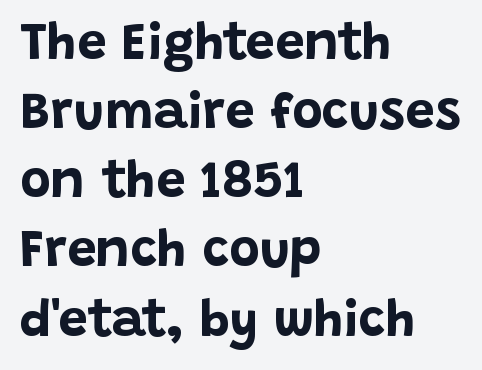
Q: Is the text bold? A: Yes.
Q: Is the text italic (slanted)? A: No, it is upright.
Q: Is the typeface a serif or a sans-serif typeface? A: Sans-serif.
Q: Is the text underlined? A: No.
Q: How is the paragraph aligned? A: Left-aligned.
Q: Is the spacing between letters normal or unusually wide? A: Normal.
Q: Is the spacing between lines tight, normal or loose? A: Normal.
Q: Width (condensed, normal, or wide)? A: Normal.
Q: Stroke contrast? A: Low.
Q: x-height? A: Large.
Q: Monospaced? A: No.
